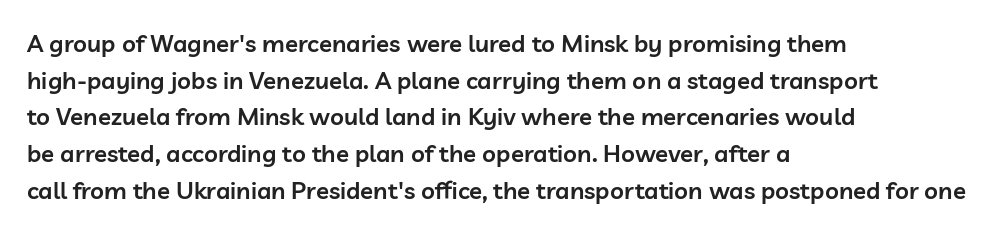
The image shows 24 px text type, upright; set left-aligned, normal line spacing (1.53x), normal letter spacing, not underlined.
